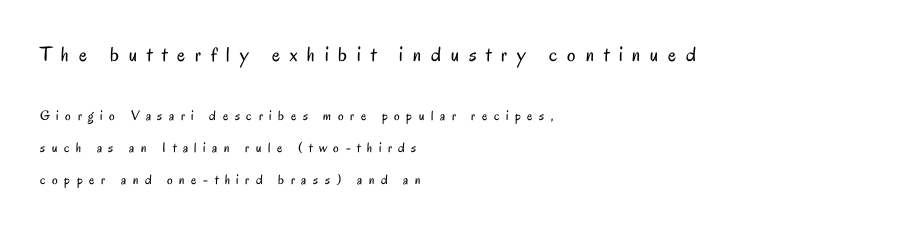
{"italic": "no", "bold": "no", "underline": "no", "align": "left", "line_spacing": "loose", "line_spacing_ratio": 2.32, "letter_spacing": "wide", "letter_spacing_em": 0.47, "larger_block": "first", "size_ratio": 1.5, "glyph_px": 21}
